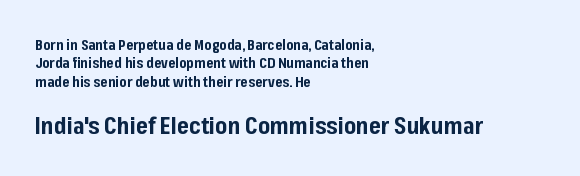
{"italic": "no", "bold": "yes", "underline": "no", "align": "left", "line_spacing": "normal", "line_spacing_ratio": 1.32, "letter_spacing": "normal", "letter_spacing_em": 0.0, "larger_block": "second", "size_ratio": 1.64, "glyph_px": 23}
